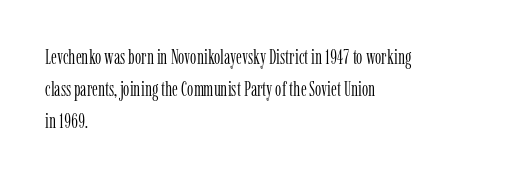
Q: Is the text bold? A: No.
Q: Is the text italic (slanted)? A: No, it is upright.
Q: Is the text underlined? A: No.
Q: How is the paragraph aligned? A: Left-aligned.
Q: Is the spacing between letters normal or unusually wide? A: Normal.
Q: Is the spacing between lines tight, normal or loose? A: Normal.
